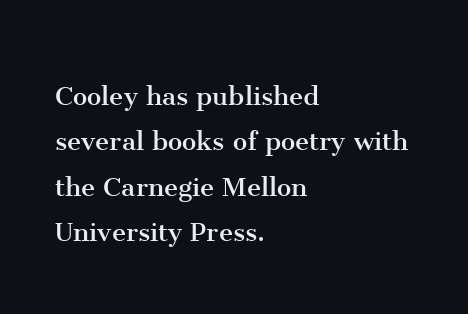
The image shows 32 px regular-weight serif type, upright; set left-aligned, normal line spacing (1.42x), normal letter spacing, not underlined; medium stroke contrast and a medium x-height.
